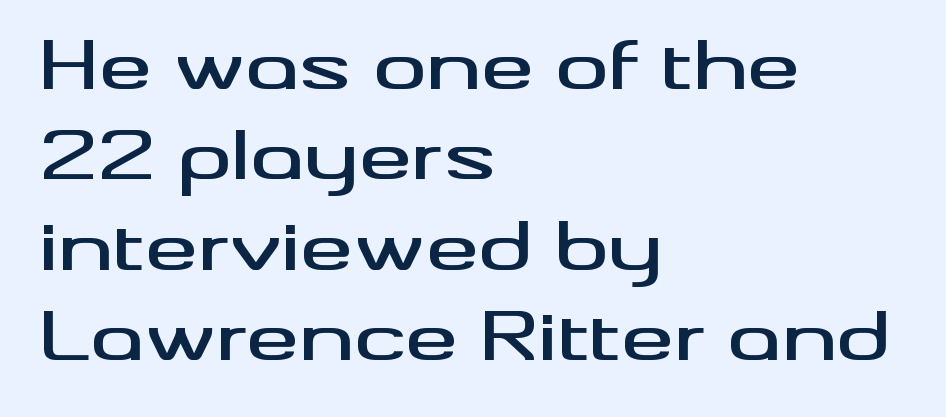
The image shows 66 px wide sans-serif type, upright; set left-aligned, normal line spacing (1.37x), normal letter spacing, not underlined; medium stroke contrast and a small x-height.
